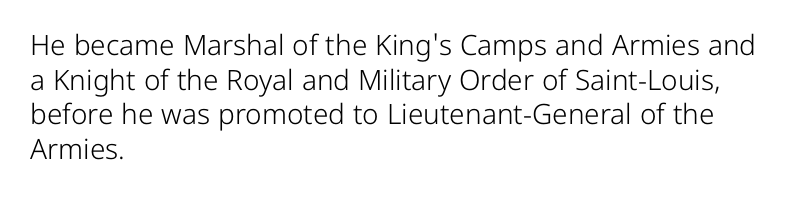
Inter-character spacing is left at the font's built-in metrics. The cut favours lightness, reaching ordinary text weight at its darkest. The face used here is a sans, in the tradition of grotesques and geometrics. The lines in this sample share a left origin and differ only in where they stop.
